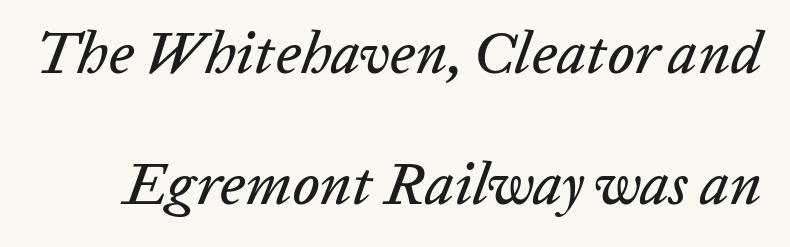
The whole block is typeset with a tilt. In terms of leading, this rendering errs on the spacious side. The passage shown has conventional tracking throughout. The words here are not underlined. The letters advance in unequal steps, a hallmark of proportional type.
